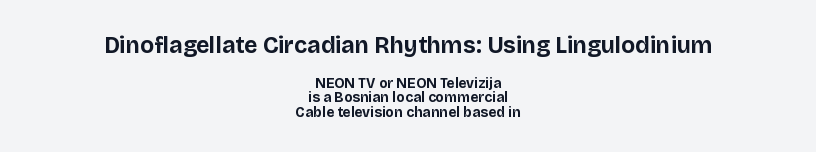
The image shows 23 px bold type, upright; set centered, tight line spacing (1.05x), normal letter spacing, not underlined; the first (top) block is 1.64x larger.
